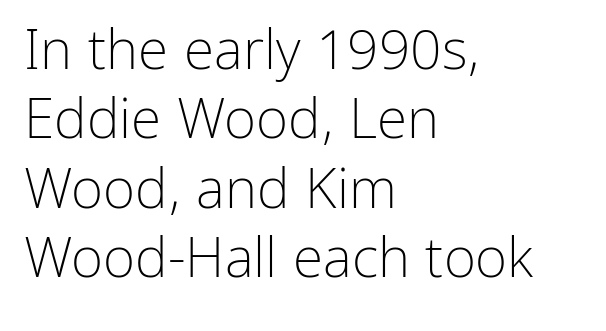
{"serif": "no", "italic": "no", "bold": "no", "weight": "light", "width": "normal", "stroke_contrast": "low", "x_height": "medium", "monospaced": "no", "underline": "no", "align": "left", "line_spacing": "normal", "line_spacing_ratio": 1.26, "letter_spacing": "normal", "letter_spacing_em": 0.0, "glyph_px": 55}
